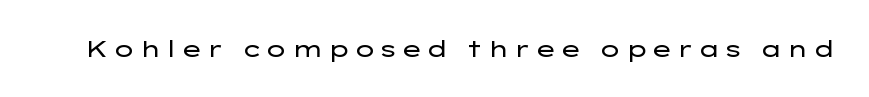
{"italic": "no", "bold": "no", "underline": "no", "glyph_px": 23}
